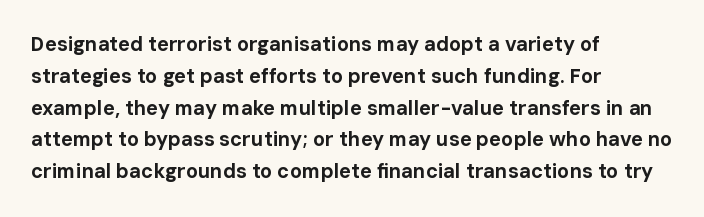
The image shows 20 px bold type, upright; set left-aligned, normal line spacing (1.59x), normal letter spacing, not underlined.
